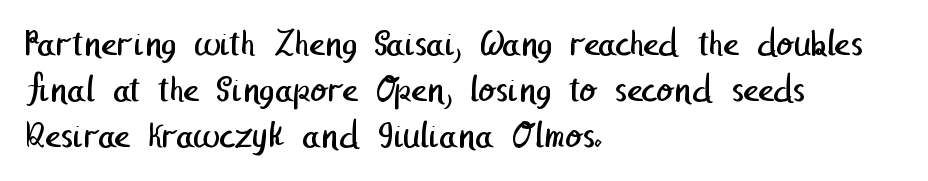
Q: Is the text bold? A: No.
Q: Is the typeface a serif or a sans-serif typeface? A: Sans-serif.
Q: Is the text underlined? A: No.
Q: How is the paragraph aligned? A: Left-aligned.
Q: Is the spacing between letters normal or unusually wide? A: Normal.
Q: Width (condensed, normal, or wide)? A: Normal.
Q: Stroke contrast? A: Low.
Q: x-height? A: Medium.
